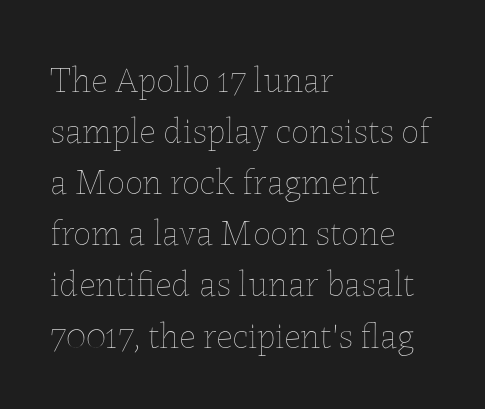
Q: Is the text bold? A: No.
Q: Is the text italic (slanted)? A: No, it is upright.
Q: Is the text underlined? A: No.
Q: How is the paragraph aligned? A: Left-aligned.
Q: Is the spacing between letters normal or unusually wide? A: Normal.
Q: Is the spacing between lines tight, normal or loose? A: Normal.
Q: Width (condensed, normal, or wide)? A: Normal.
Q: Stroke contrast? A: Low.
Q: x-height? A: Medium.
Q: Monospaced? A: No.
